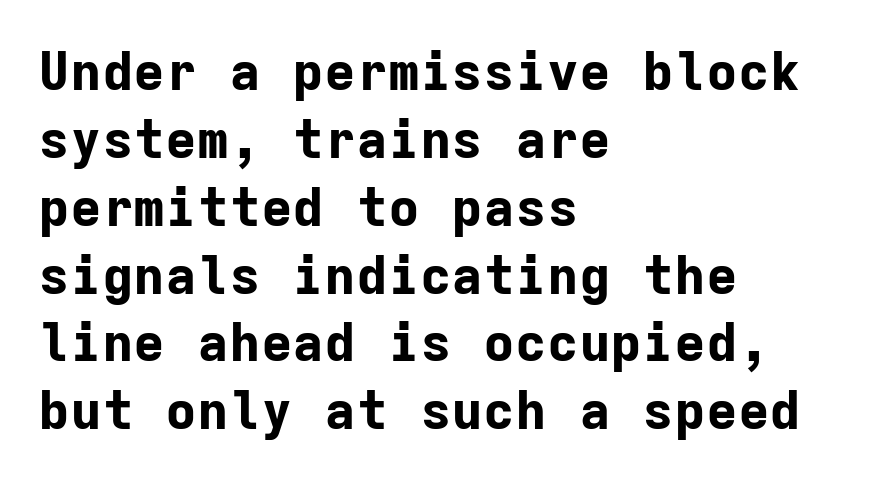
Q: Is the text bold? A: Yes.
Q: Is the text italic (slanted)? A: No, it is upright.
Q: Is the typeface a serif or a sans-serif typeface? A: Sans-serif.
Q: Is the text underlined? A: No.
Q: How is the paragraph aligned? A: Left-aligned.
Q: Is the spacing between letters normal or unusually wide? A: Normal.
Q: Is the spacing between lines tight, normal or loose? A: Normal.
Q: Width (condensed, normal, or wide)? A: Normal.
Q: Stroke contrast? A: Low.
Q: x-height? A: Medium.
Q: Monospaced? A: Yes.
